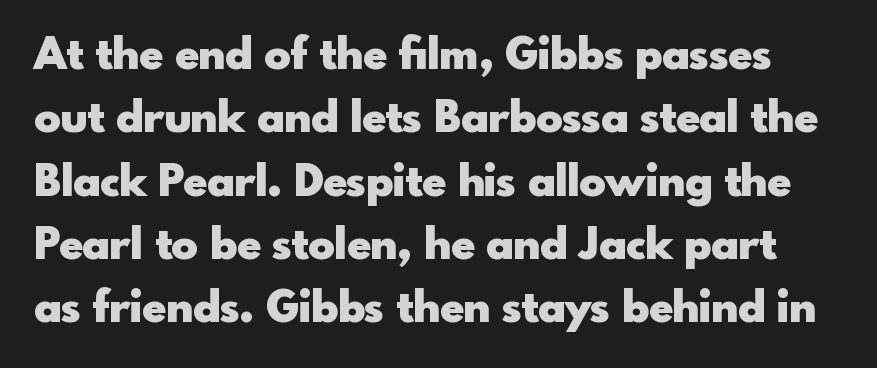
The image shows 44 px heavy sans-serif type, upright; set normal line spacing (1.44x), normal letter spacing, not underlined; a small x-height.
